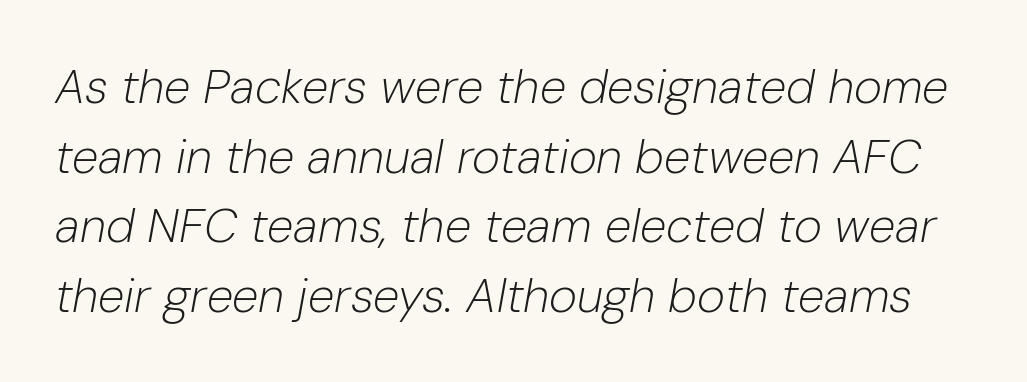
Caption: standard tracking, unaltered. The weight would be labelled regular, book, light, or lighter still. Compared with ordinary roman type, these characters are visibly tilted. Underlining? Definitely not there. A typesetter would call this leading conventional body-copy spacing. Do the characters align in a grid? No, the font is proportional.
